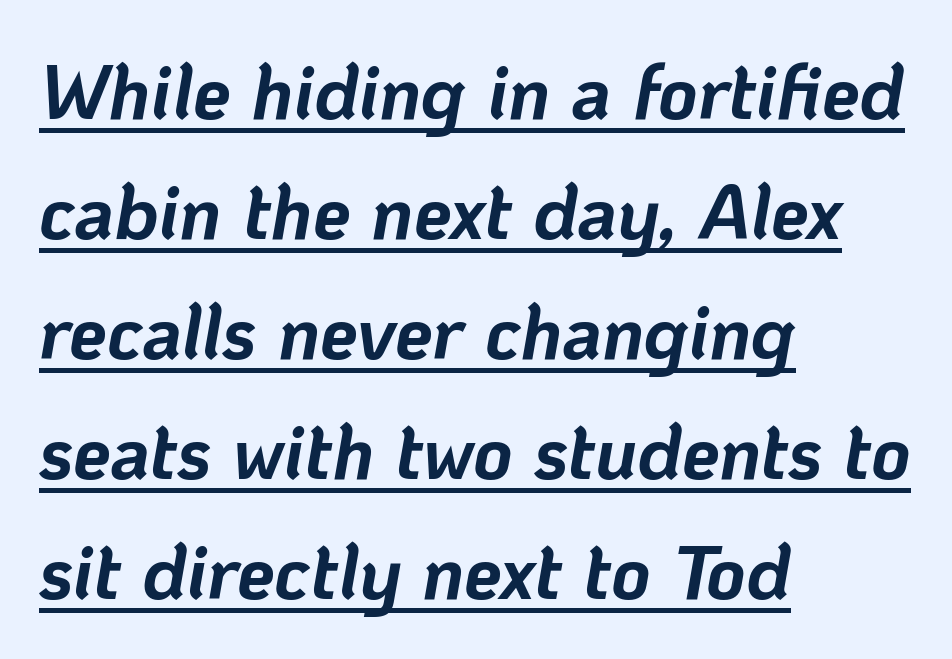
Q: Is the text bold? A: Yes.
Q: Is the text italic (slanted)? A: Yes, it leans right by about 10 degrees.
Q: Is the text underlined? A: Yes.
Q: How is the paragraph aligned? A: Left-aligned.
Q: Is the spacing between letters normal or unusually wide? A: Normal.
Q: Is the spacing between lines tight, normal or loose? A: Normal.
Q: Width (condensed, normal, or wide)? A: Normal.
Q: Stroke contrast? A: Low.
Q: x-height? A: Medium.
Q: Monospaced? A: No.
